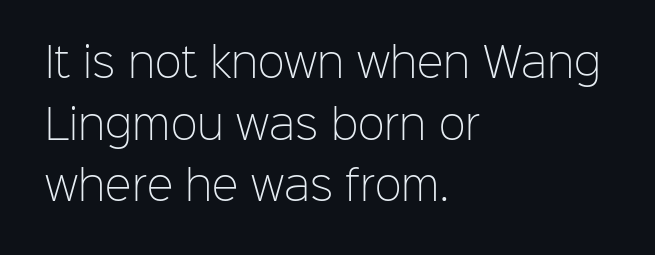
{"serif": "no", "italic": "no", "bold": "no", "weight": "light", "width": "normal", "stroke_contrast": "low", "x_height": "medium", "monospaced": "no", "underline": "no", "align": "left", "line_spacing": "normal", "line_spacing_ratio": 1.54, "letter_spacing": "normal", "letter_spacing_em": 0.0, "glyph_px": 40}
